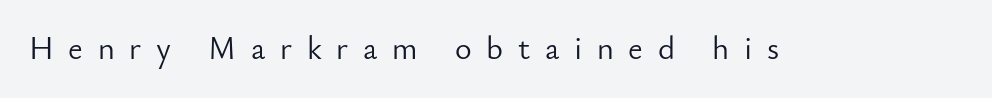
Q: Is the text bold? A: No.
Q: Is the text italic (slanted)? A: No, it is upright.
Q: Is the typeface a serif or a sans-serif typeface? A: Sans-serif.
Q: Is the text underlined? A: No.
Q: Is the spacing between letters normal or unusually wide? A: Unusually wide.
Q: Width (condensed, normal, or wide)? A: Normal.
Q: Stroke contrast? A: Low.
Q: x-height? A: Small.
Q: Monospaced? A: No.
